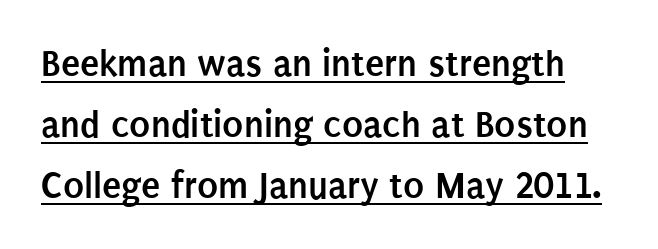
In terms of posture, this sample is upright. Each letter keeps its own natural width here, so spacing adapts to shape. Thick stems and heavy bowls — unmistakably bold. Here the glyphs are tracked normally, forming tight word shapes. Check the space under the baseline: a stroke is drawn there. Classification — sans serif.
